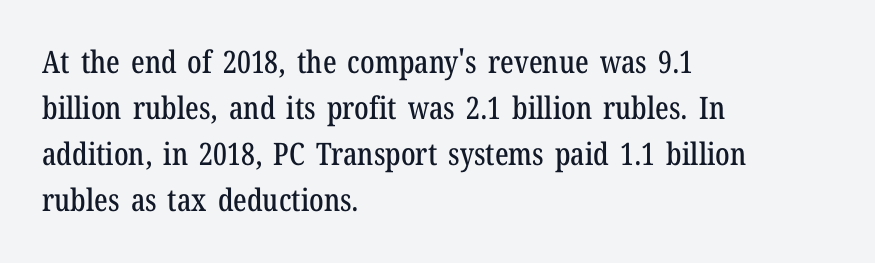
Q: Is the text italic (slanted)? A: No, it is upright.
Q: Is the typeface a serif or a sans-serif typeface? A: Serif.
Q: Is the text underlined? A: No.
Q: How is the paragraph aligned? A: Left-aligned.
Q: Is the spacing between letters normal or unusually wide? A: Normal.
Q: Is the spacing between lines tight, normal or loose? A: Normal.
Q: Width (condensed, normal, or wide)? A: Condensed.
Q: Stroke contrast? A: Low.
Q: x-height? A: Medium.
Q: Monospaced? A: No.
